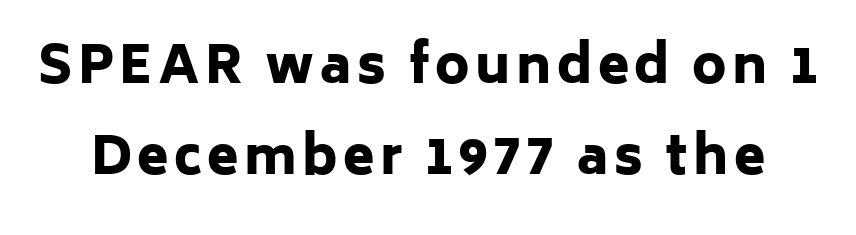
{"serif": "no", "italic": "no", "bold": "yes", "weight": "heavy", "width": "normal", "stroke_contrast": "low", "x_height": "medium", "monospaced": "no", "underline": "no", "line_spacing_ratio": 1.79, "glyph_px": 51}
